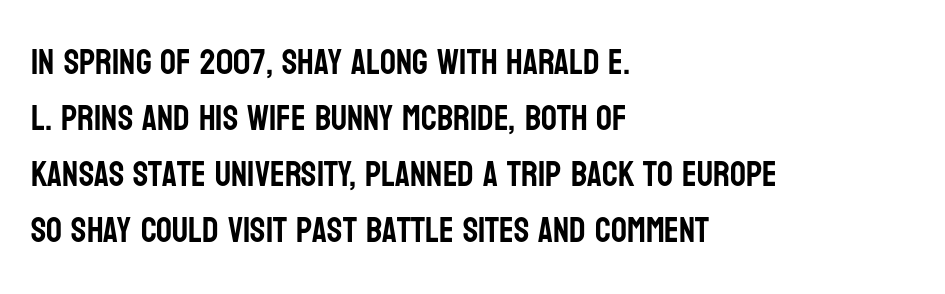
Q: Is the text italic (slanted)? A: No, it is upright.
Q: Is the typeface a serif or a sans-serif typeface? A: Sans-serif.
Q: Is the text underlined? A: No.
Q: How is the paragraph aligned? A: Left-aligned.
Q: Is the spacing between letters normal or unusually wide? A: Normal.
Q: Is the spacing between lines tight, normal or loose? A: Normal.
Q: Width (condensed, normal, or wide)? A: Condensed.
Q: Stroke contrast? A: Low.
Q: x-height? A: Large.
Q: Monospaced? A: No.
